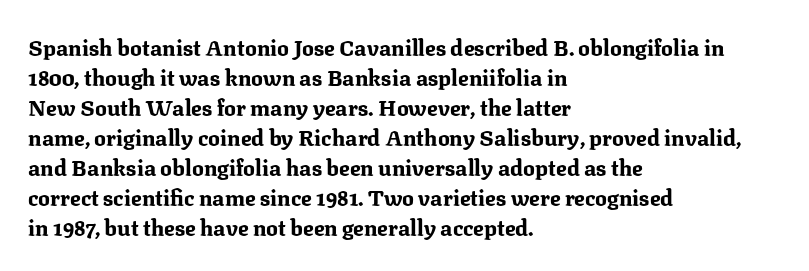
Italic: no, the glyphs are upright roman. Standard letterfit; no display-style spreading of the glyphs. Glance below the letters and you will spot only blank space. Its strokes are broad and dark, the hallmark of bold type.
